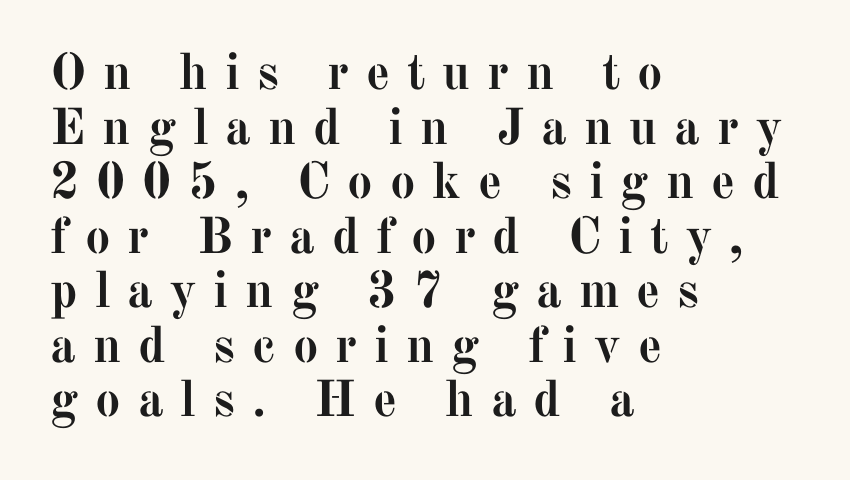
The image shows 51 px semibold serif type, upright; set left-aligned, tight line spacing (1.07x), unusually wide letter spacing (+0.33 em), not underlined; medium stroke contrast and a medium x-height.
